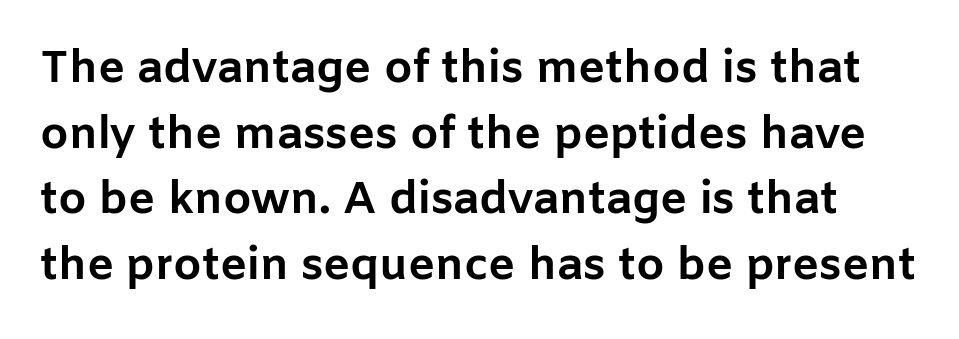
{"serif": "no", "italic": "no", "bold": "yes", "weight": "bold", "width": "normal", "stroke_contrast": "low", "x_height": "medium", "monospaced": "no", "underline": "no", "line_spacing": "normal", "line_spacing_ratio": 1.46, "letter_spacing": "normal", "letter_spacing_em": 0.0, "glyph_px": 45}
